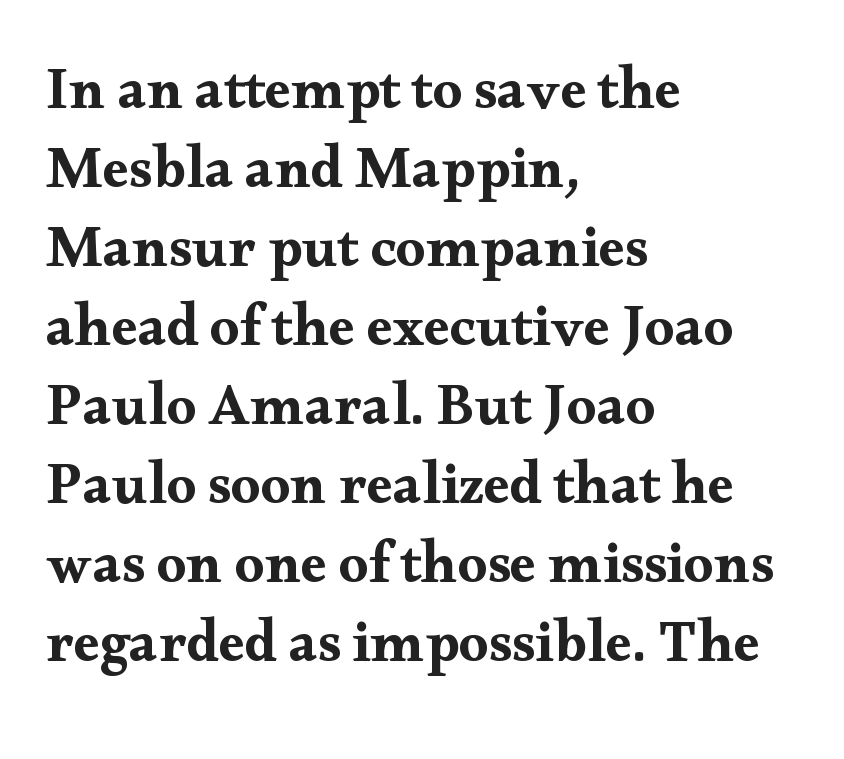
Nobody touched the tracking dial on this one. Quick note: interline space is typical. Unlike italic type, these characters show no tilt at all. You could not count columns in this text — the font is proportionally spaced.
